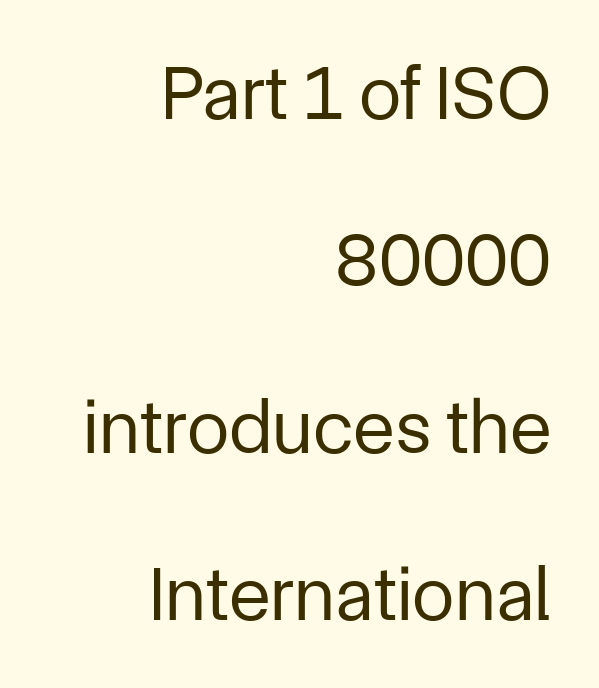
Q: Is the text bold? A: No.
Q: Is the text italic (slanted)? A: No, it is upright.
Q: Is the typeface a serif or a sans-serif typeface? A: Sans-serif.
Q: Is the text underlined? A: No.
Q: How is the paragraph aligned? A: Right-aligned.
Q: Is the spacing between letters normal or unusually wide? A: Normal.
Q: Is the spacing between lines tight, normal or loose? A: Loose.
Q: Width (condensed, normal, or wide)? A: Normal.
Q: Stroke contrast? A: Low.
Q: x-height? A: Medium.
Q: Monospaced? A: No.
